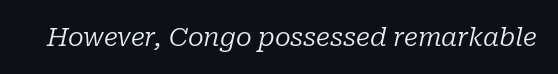
The face used here is rendered with its standard letterfit. The words here are not underlined. Does the lettering tilt? It does — this is italic. The passage shown is not bold in any degree.
